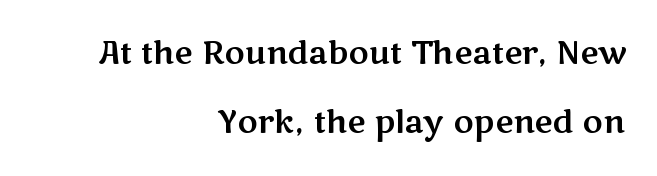
The image shows 31 px wide sans-serif type, upright; set right-aligned, loose line spacing (2.24x), normal letter spacing, not underlined; medium stroke contrast and a medium x-height.
